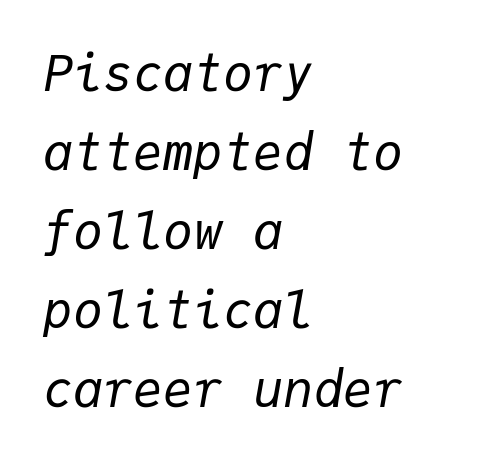
{"italic": "yes", "lean": "right", "slant_degrees": 9, "bold": "no", "weight": "regular", "width": "normal", "stroke_contrast": "low", "x_height": "medium", "monospaced": "yes", "underline": "no", "align": "left", "line_spacing": "normal", "line_spacing_ratio": 1.58, "letter_spacing": "normal", "letter_spacing_em": 0.0, "glyph_px": 50}
